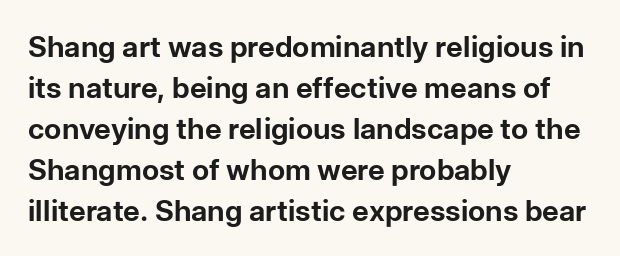
Q: Is the text bold? A: Yes.
Q: Is the text italic (slanted)? A: No, it is upright.
Q: Is the typeface a serif or a sans-serif typeface? A: Sans-serif.
Q: Is the text underlined? A: No.
Q: How is the paragraph aligned? A: Left-aligned.
Q: Is the spacing between letters normal or unusually wide? A: Normal.
Q: Is the spacing between lines tight, normal or loose? A: Normal.
Q: Width (condensed, normal, or wide)? A: Normal.
Q: Stroke contrast? A: Low.
Q: x-height? A: Medium.
Q: Monospaced? A: No.
